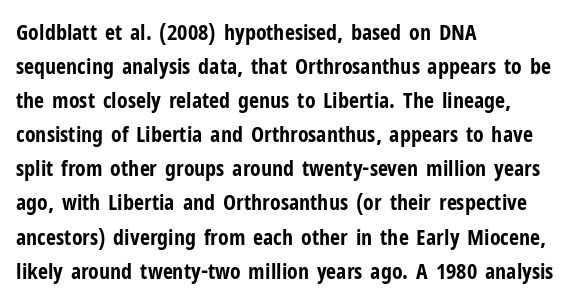
{"italic": "no", "bold": "yes", "underline": "no", "align": "left", "line_spacing": "normal", "line_spacing_ratio": 1.55, "letter_spacing": "normal", "letter_spacing_em": 0.0, "glyph_px": 22}
